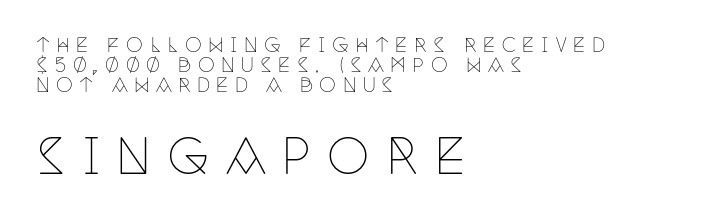
The image shows 48 px thin, condensed serif type, upright; set left-aligned, tight line spacing (1.05x), unusually wide letter spacing (+0.32 em), not underlined; the second (bottom) block is 2.53x larger; low stroke contrast and a large x-height.
